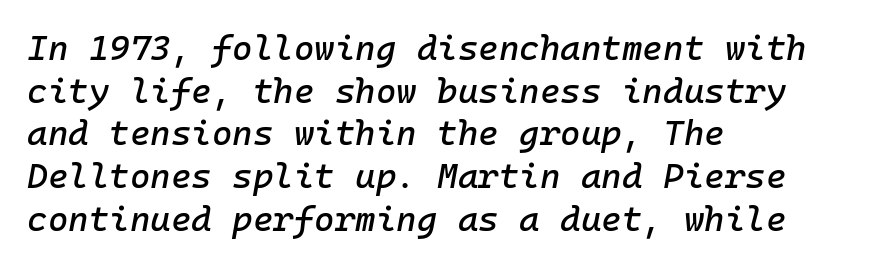
The image shows 35 px text type, italic (leaning right), monospaced; set left-aligned, line spacing 1.22x, normal letter spacing, not underlined; low stroke contrast and a medium x-height.
